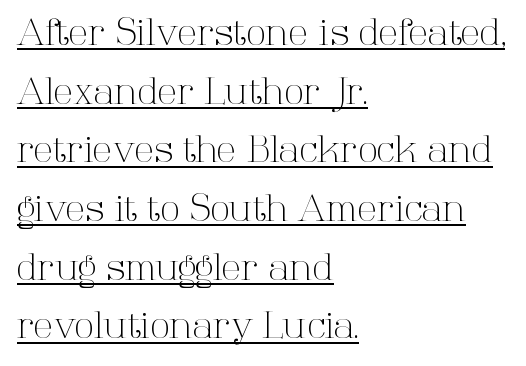
Each line of the rendering has a horizontal stroke beneath the glyphs. The type is set solid horizontally, with unmodified tracking. This block has exactly the height ordinary leading produces. Character widths vary here, with narrow letters taking less room than wide ones.
